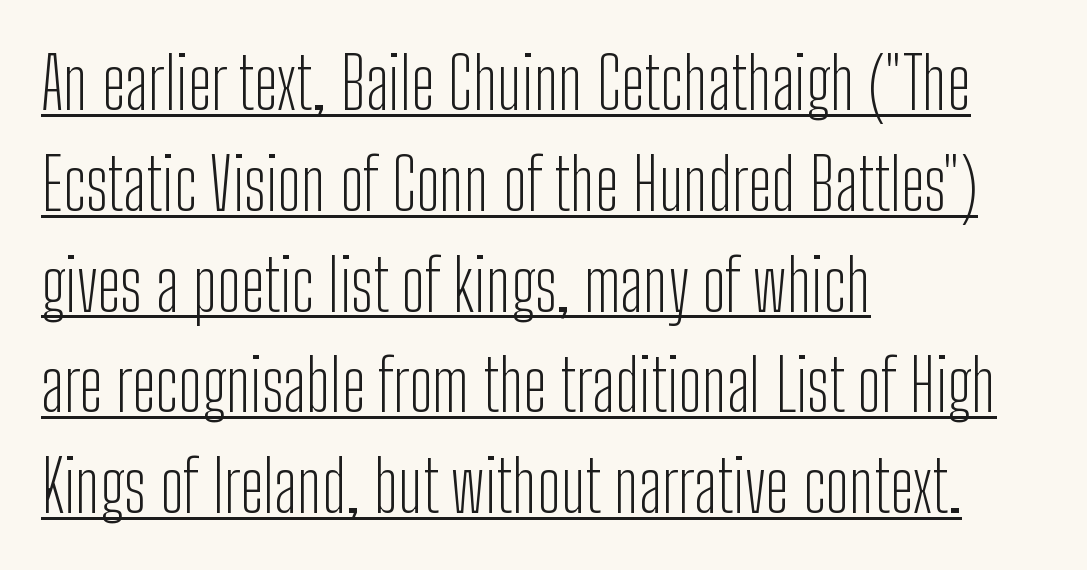
{"serif": "no", "italic": "no", "bold": "no", "weight": "light", "width": "condensed", "stroke_contrast": "low", "x_height": "medium", "monospaced": "no", "underline": "yes", "align": "left", "line_spacing": "normal", "line_spacing_ratio": 1.44, "letter_spacing": "normal", "letter_spacing_em": 0.0, "glyph_px": 70}
